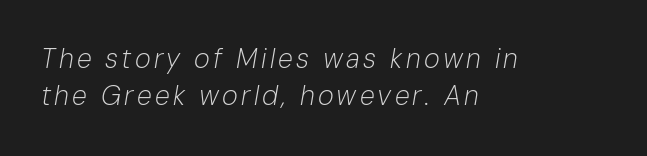
Q: Is the text bold? A: No.
Q: Is the text italic (slanted)? A: Yes, it leans right by about 10 degrees.
Q: Is the text underlined? A: No.
Q: How is the paragraph aligned? A: Left-aligned.
Q: Is the spacing between lines tight, normal or loose? A: Normal.
